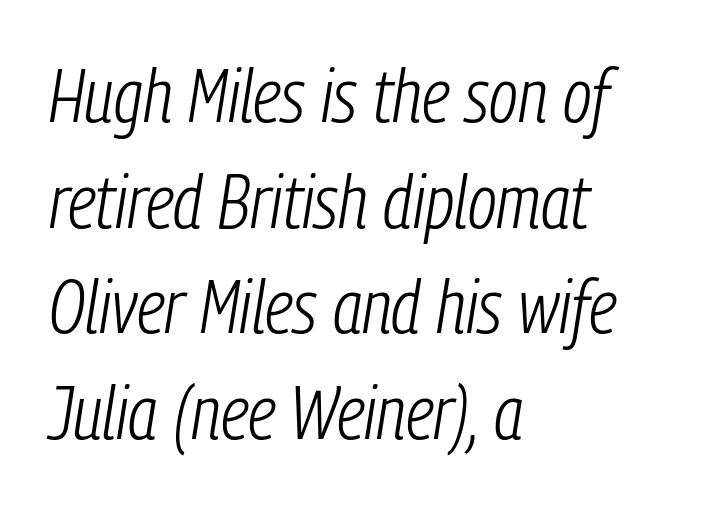
Q: Is the text bold? A: No.
Q: Is the text italic (slanted)? A: Yes, it leans right by about 9 degrees.
Q: Is the text underlined? A: No.
Q: How is the paragraph aligned? A: Left-aligned.
Q: Is the spacing between letters normal or unusually wide? A: Normal.
Q: Is the spacing between lines tight, normal or loose? A: Normal.
Q: Width (condensed, normal, or wide)? A: Condensed.
Q: Stroke contrast? A: Low.
Q: x-height? A: Medium.
Q: Monospaced? A: No.
